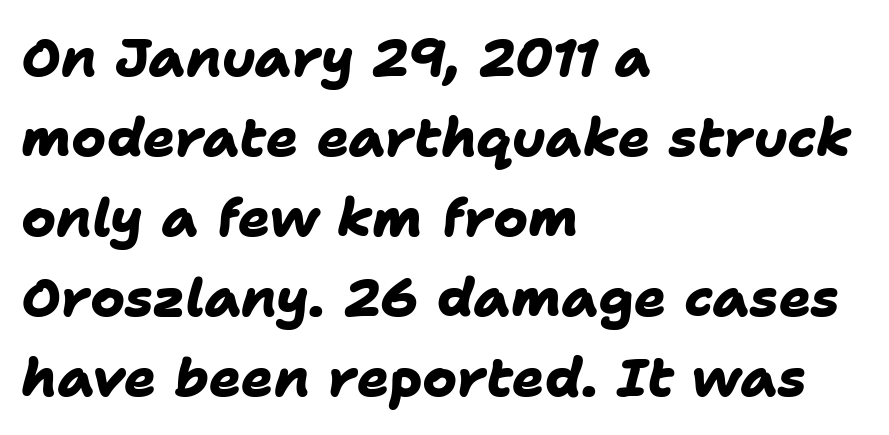
The image shows 53 px heavy sans-serif type; set left-aligned, normal line spacing (1.51x), normal letter spacing, not underlined; low stroke contrast and a medium x-height.
